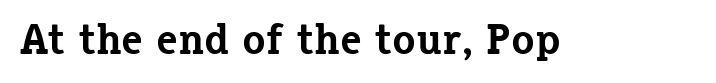
A serif font was chosen for this passage. Style check: upright. Letter spacing: default. This is heavy type, rendered in bold. Rule under the text: the space is simply empty.
